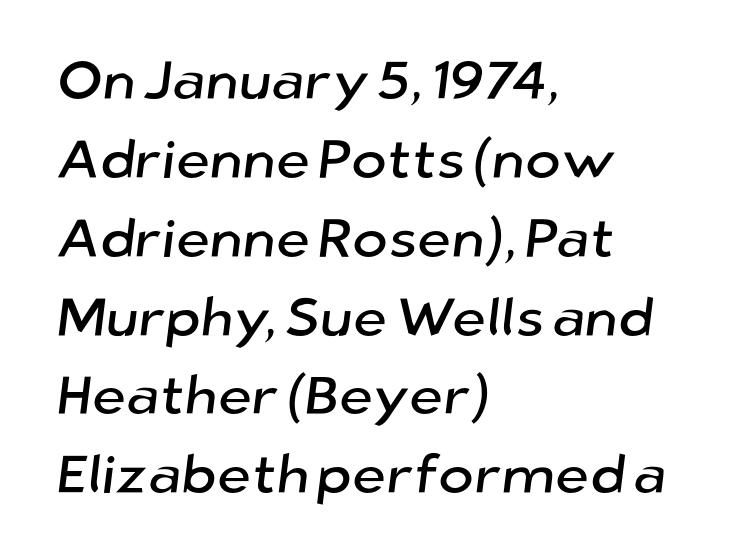
Q: Is the typeface a serif or a sans-serif typeface? A: Sans-serif.
Q: Is the text underlined? A: No.
Q: How is the paragraph aligned? A: Left-aligned.
Q: Is the spacing between letters normal or unusually wide? A: Normal.
Q: Is the spacing between lines tight, normal or loose? A: Normal.
Q: Width (condensed, normal, or wide)? A: Normal.
Q: Stroke contrast? A: Low.
Q: x-height? A: Medium.
Q: Monospaced? A: No.
